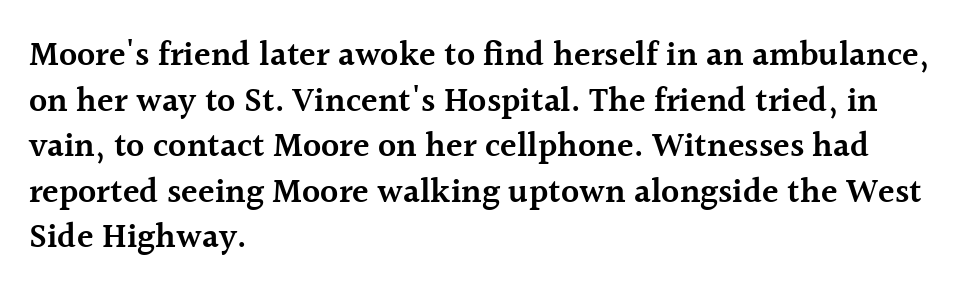
These lines were composed using upright roman letters. Heft: intermediate — a semibold. Line starts are locked; line ends wander. This rendering features lettering with no underline. What's the leading like? Ordinary, nothing unusual.
